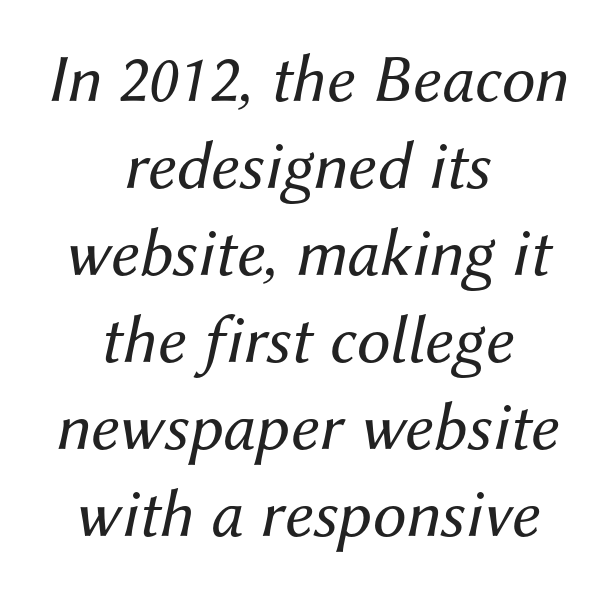
The image shows 68 px regular-weight type, italic (leaning right); set centered, normal line spacing (1.28x), normal letter spacing, not underlined; medium stroke contrast and a medium x-height.
